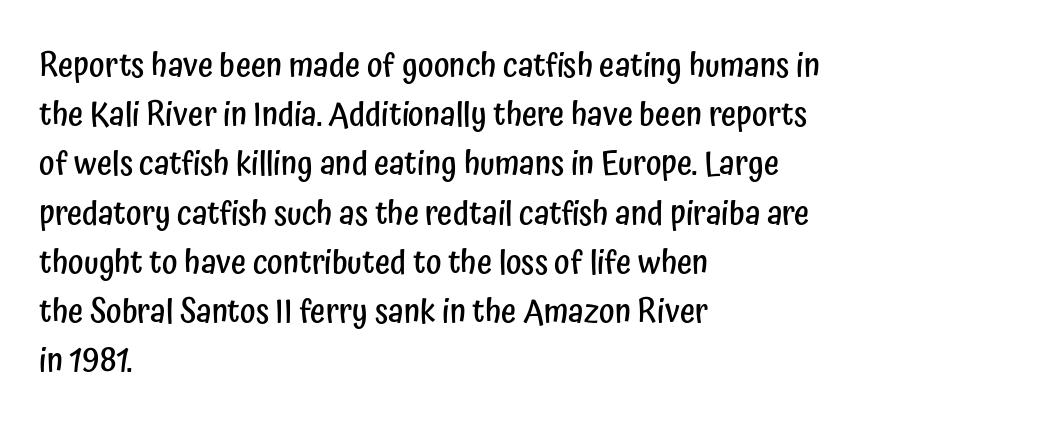
Q: Is the text bold? A: Semi-bold.
Q: Is the text italic (slanted)? A: No, it is upright.
Q: Is the typeface a serif or a sans-serif typeface? A: Sans-serif.
Q: Is the text underlined? A: No.
Q: How is the paragraph aligned? A: Left-aligned.
Q: Is the spacing between letters normal or unusually wide? A: Normal.
Q: Is the spacing between lines tight, normal or loose? A: Normal.
Q: Width (condensed, normal, or wide)? A: Condensed.
Q: Stroke contrast? A: Low.
Q: x-height? A: Medium.
Q: Monospaced? A: No.
